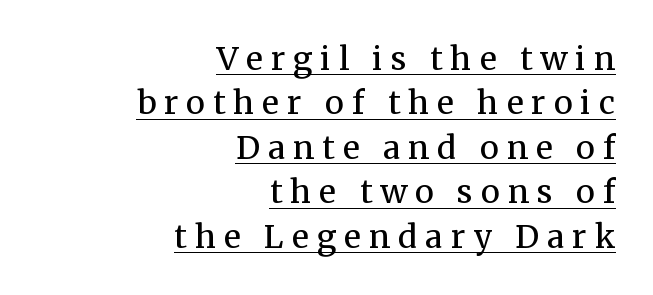
The image shows 32 px regular-weight serif type, upright; set right-aligned, normal line spacing (1.39x), unusually wide letter spacing (+0.25 em), underlined; medium stroke contrast and a medium x-height.
